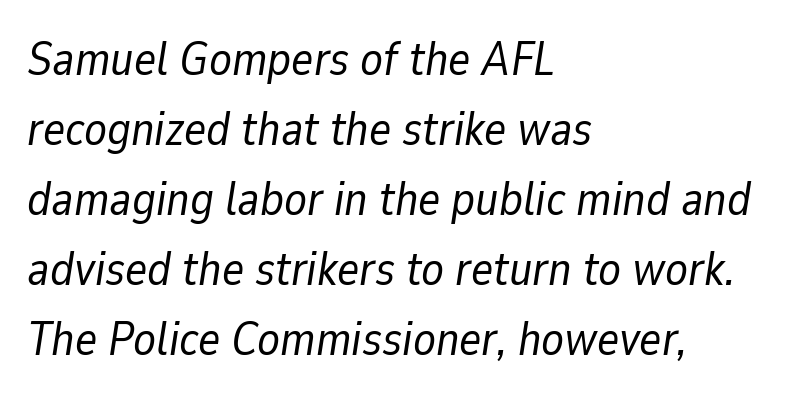
Q: Is the text bold? A: No.
Q: Is the text italic (slanted)? A: Yes, it leans right by about 9 degrees.
Q: Is the text underlined? A: No.
Q: How is the paragraph aligned? A: Left-aligned.
Q: Is the spacing between letters normal or unusually wide? A: Normal.
Q: Is the spacing between lines tight, normal or loose? A: Normal.
Q: Width (condensed, normal, or wide)? A: Normal.
Q: Stroke contrast? A: Low.
Q: x-height? A: Medium.
Q: Monospaced? A: No.
